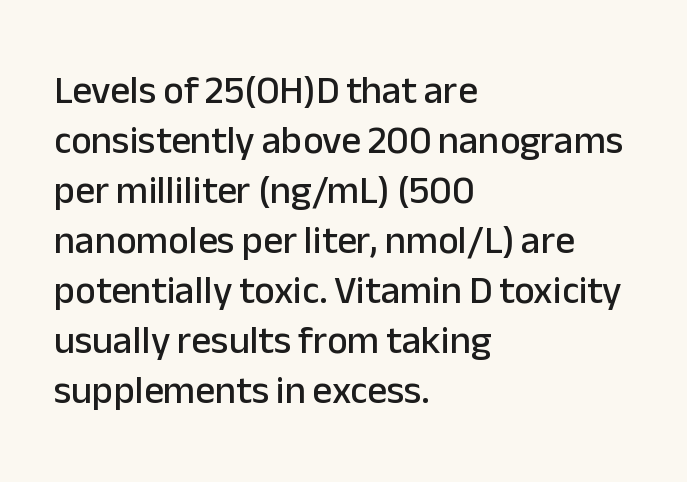
Q: Is the text italic (slanted)? A: No, it is upright.
Q: Is the typeface a serif or a sans-serif typeface? A: Sans-serif.
Q: Is the text underlined? A: No.
Q: How is the paragraph aligned? A: Left-aligned.
Q: Is the spacing between letters normal or unusually wide? A: Normal.
Q: Is the spacing between lines tight, normal or loose? A: Normal.
Q: Width (condensed, normal, or wide)? A: Normal.
Q: Stroke contrast? A: Low.
Q: x-height? A: Medium.
Q: Monospaced? A: No.
